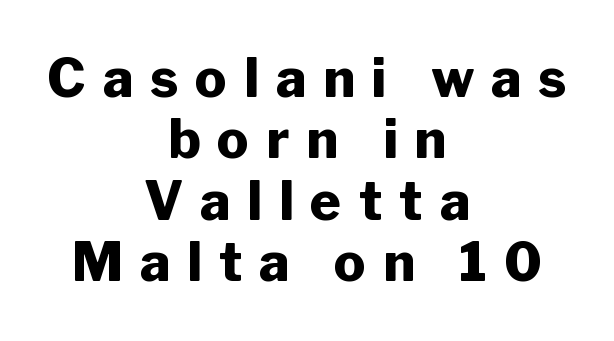
{"serif": "no", "italic": "no", "bold": "yes", "weight": "heavy", "width": "normal", "stroke_contrast": "low", "x_height": "medium", "monospaced": "no", "underline": "no", "align": "center", "line_spacing_ratio": 1.16, "letter_spacing": "wide", "letter_spacing_em": 0.32, "glyph_px": 53}
